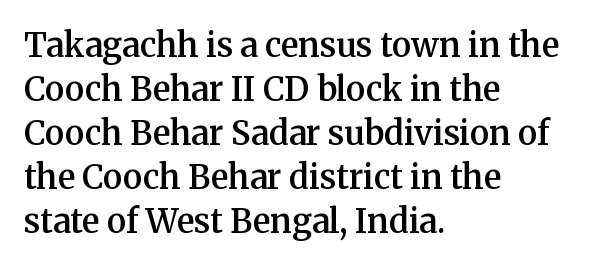
Q: Is the text bold? A: Semi-bold.
Q: Is the text italic (slanted)? A: No, it is upright.
Q: Is the typeface a serif or a sans-serif typeface? A: Serif.
Q: Is the text underlined? A: No.
Q: How is the paragraph aligned? A: Left-aligned.
Q: Is the spacing between letters normal or unusually wide? A: Normal.
Q: Is the spacing between lines tight, normal or loose? A: Normal.
Q: Width (condensed, normal, or wide)? A: Normal.
Q: Stroke contrast? A: Medium.
Q: x-height? A: Medium.
Q: Monospaced? A: No.
